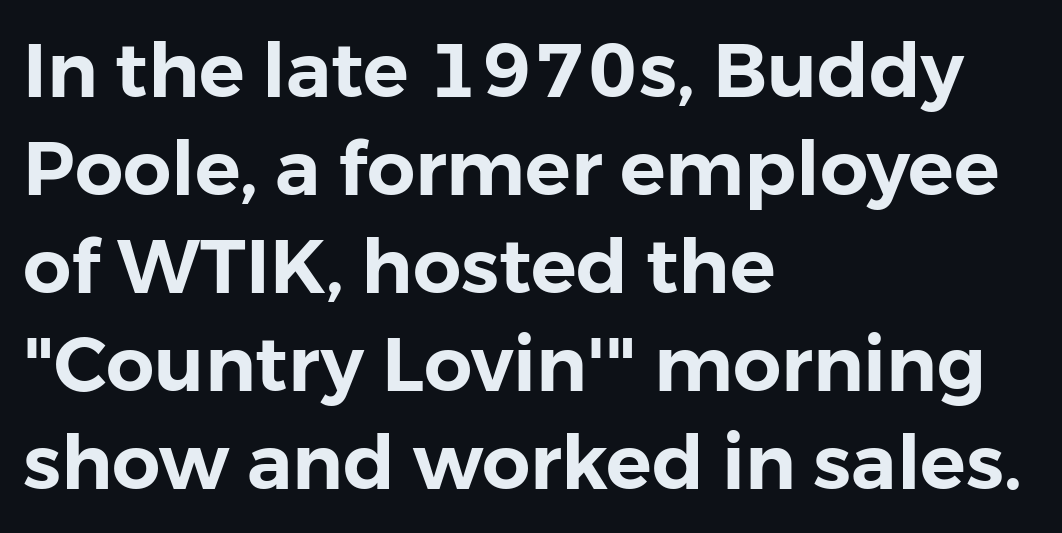
The image shows 76 px sans-serif type, upright; set left-aligned, normal line spacing (1.29x), normal letter spacing, not underlined; low stroke contrast and a medium x-height.
